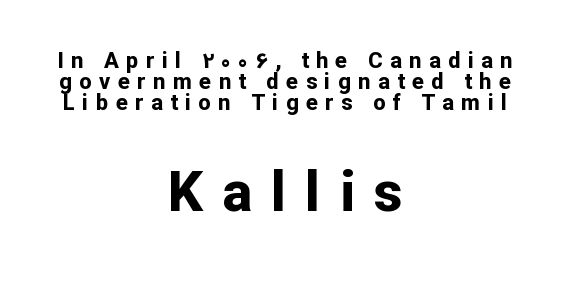
Descenders hang freely into open space. You could only call the tracking loose — the letters float apart. You get the small type first, then a jump to larger type. The whitespace from short lines is split evenly between both sides.
